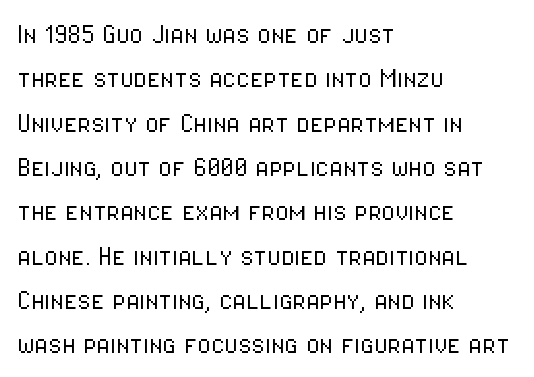
Q: Is the text bold? A: No.
Q: Is the text italic (slanted)? A: No, it is upright.
Q: Is the typeface a serif or a sans-serif typeface? A: Sans-serif.
Q: Is the text underlined? A: No.
Q: How is the paragraph aligned? A: Left-aligned.
Q: Is the spacing between letters normal or unusually wide? A: Normal.
Q: Is the spacing between lines tight, normal or loose? A: Normal.
Q: Width (condensed, normal, or wide)? A: Condensed.
Q: Stroke contrast? A: Low.
Q: x-height? A: Medium.
Q: Monospaced? A: No.
